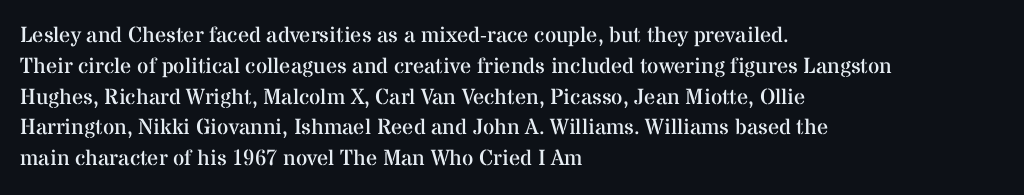
The image shows 22 px text type, upright; set left-aligned, normal line spacing (1.4x), normal letter spacing, not underlined.
